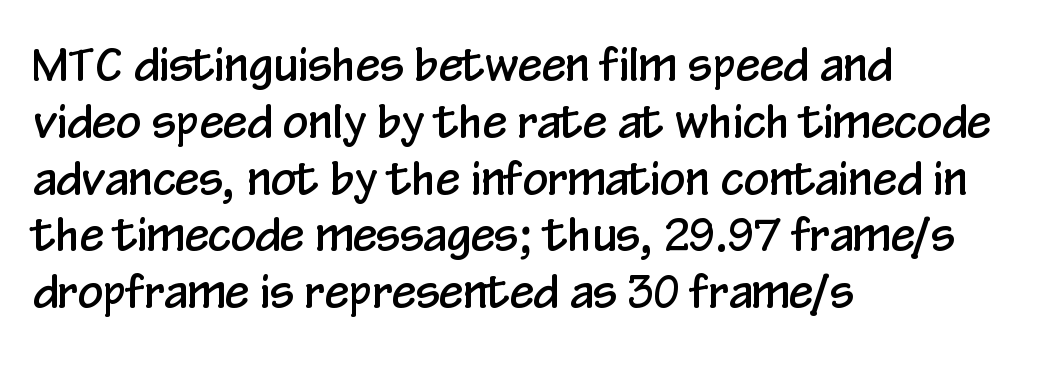
The image shows 44 px condensed sans-serif type, upright; set left-aligned, normal line spacing (1.29x), normal letter spacing, not underlined; low stroke contrast and a medium x-height.
